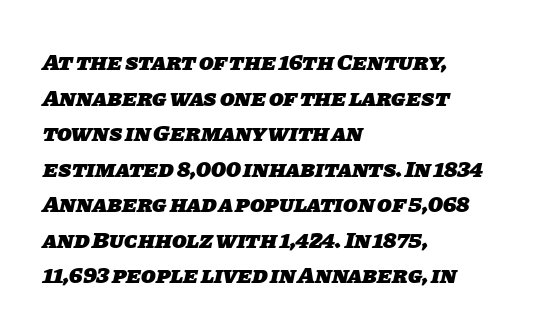
Weight: bold. Reading down the column, the eye jumps a familiar distance to each next line. The typesetter chose a ragged-right arrangement here. Clear beneath every line of the passage. Default kerning and tracking; the words read as compact shapes.
